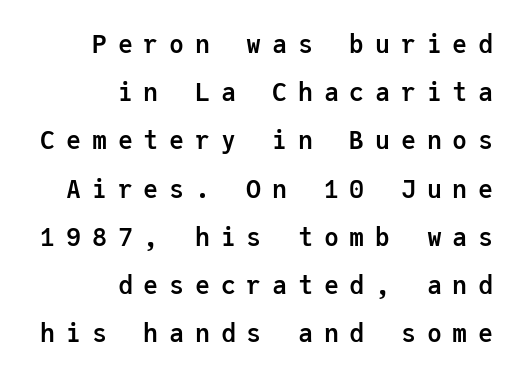
These lines carry a lot of weight — the face is fully bold. The strip under each line holds only bare page. The rendering anchors every line to the right-hand side. Reading down the column, the eye jumps a long way to each next line.
